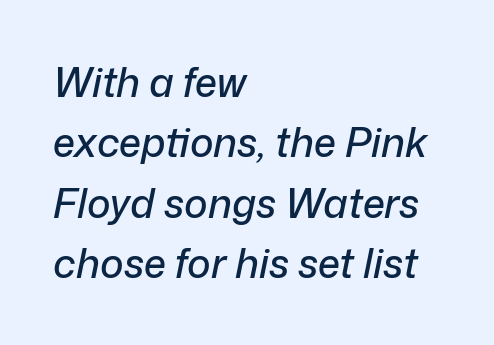
Q: Is the text italic (slanted)? A: Yes, it leans right by about 12 degrees.
Q: Is the text underlined? A: No.
Q: How is the paragraph aligned? A: Left-aligned.
Q: Is the spacing between letters normal or unusually wide? A: Normal.
Q: Is the spacing between lines tight, normal or loose? A: Normal.
Q: Width (condensed, normal, or wide)? A: Normal.
Q: Stroke contrast? A: Low.
Q: x-height? A: Medium.
Q: Monospaced? A: No.
